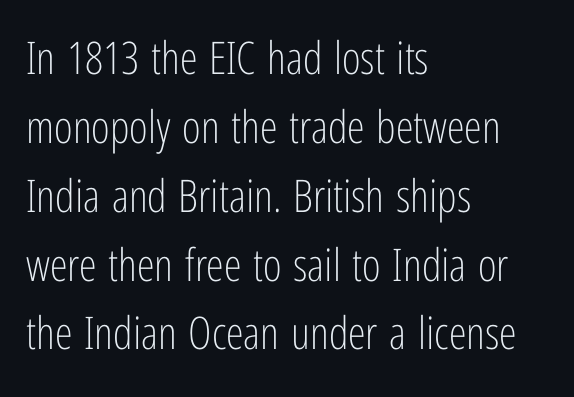
Leading matches the norm, producing a regular column. Leftover space on each line is placed entirely after the last word. These lines are rendered in a variable-pitch font. The passage shown is typeset with a sans-serif family. The typesetting does not lean heavy: it is not bold. Every character sits straight up, as roman type does.
